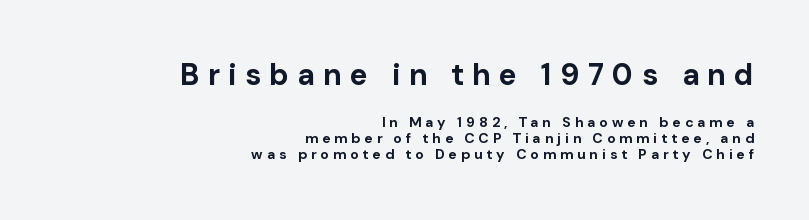
The image shows 30 px bold sans-serif type, upright; set right-aligned, tight line spacing (1.14x), unusually wide letter spacing (+0.28 em), not underlined; the first (top) block is 2.14x larger; low stroke contrast and a medium x-height.
